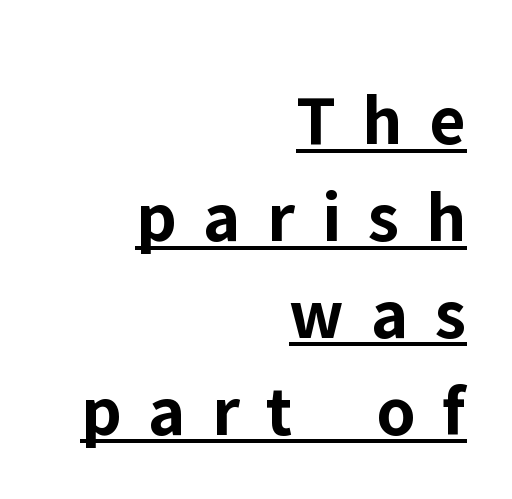
Between one letter and the next there's a generous, obvious gap. The face used here is a sans, in the tradition of grotesques and geometrics. Looks like regular typesetting: each glyph gets only the width it needs. Thick stems and heavy bowls — unmistakably bold. What decoration does the sample have? An underline. The lettering stays uniformly vertical, giving the passage a roman look.
